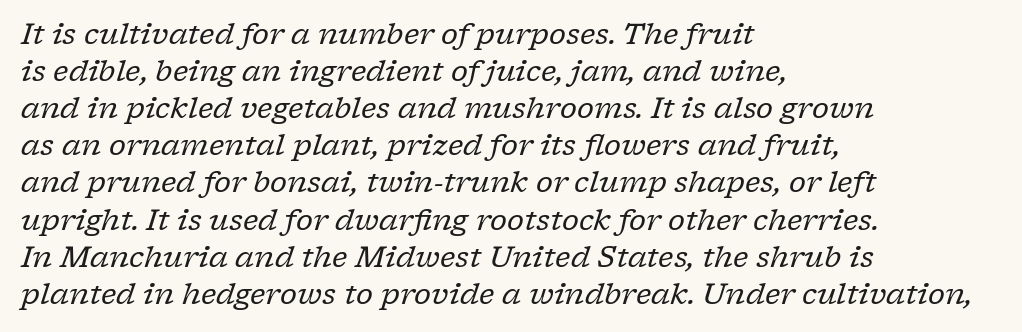
Q: Is the text bold? A: No.
Q: Is the text italic (slanted)? A: Yes, it leans right by about 17 degrees.
Q: Is the typeface a serif or a sans-serif typeface? A: Serif.
Q: Is the text underlined? A: No.
Q: How is the paragraph aligned? A: Left-aligned.
Q: Is the spacing between letters normal or unusually wide? A: Normal.
Q: Is the spacing between lines tight, normal or loose? A: Normal.
Q: Width (condensed, normal, or wide)? A: Normal.
Q: Stroke contrast? A: Low.
Q: x-height? A: Medium.
Q: Monospaced? A: No.
